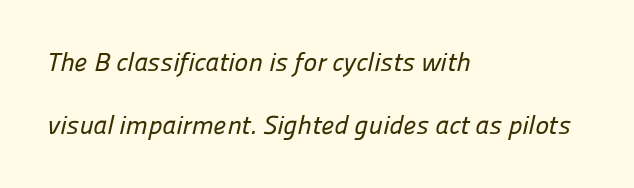
{"underline": "no", "align": "left", "line_spacing": "loose", "line_spacing_ratio": 2.43, "letter_spacing": "normal", "letter_spacing_em": 0.0, "glyph_px": 26}
